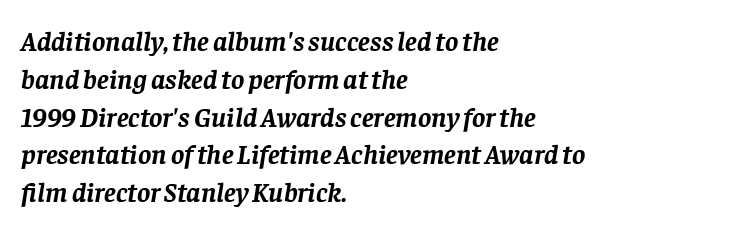
Reading down the block, your eye returns to a fixed left position each line. The rendering uses natural spacing where letterforms have individual widths. The gap between lines stays unmarked. An italicized treatment has been applied to the whole sample. This sample uses plain, unmodified letter spacing. If you measured baseline to baseline, you'd find a middling distance.
